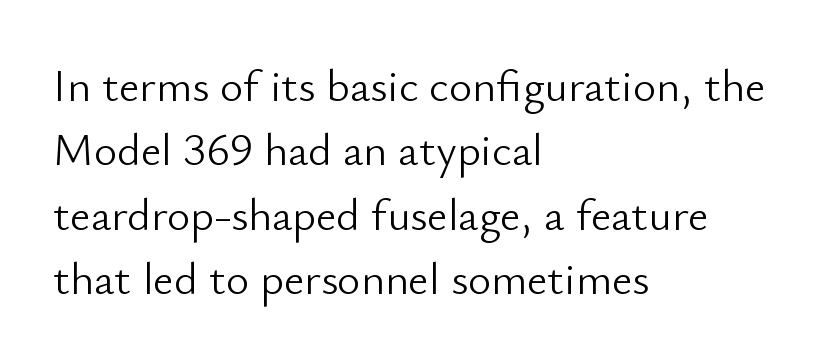
{"serif": "no", "italic": "no", "bold": "no", "weight": "light", "width": "normal", "stroke_contrast": "low", "x_height": "small", "monospaced": "no", "underline": "no", "align": "left", "line_spacing": "normal", "line_spacing_ratio": 1.43, "letter_spacing": "normal", "letter_spacing_em": 0.0, "glyph_px": 45}
